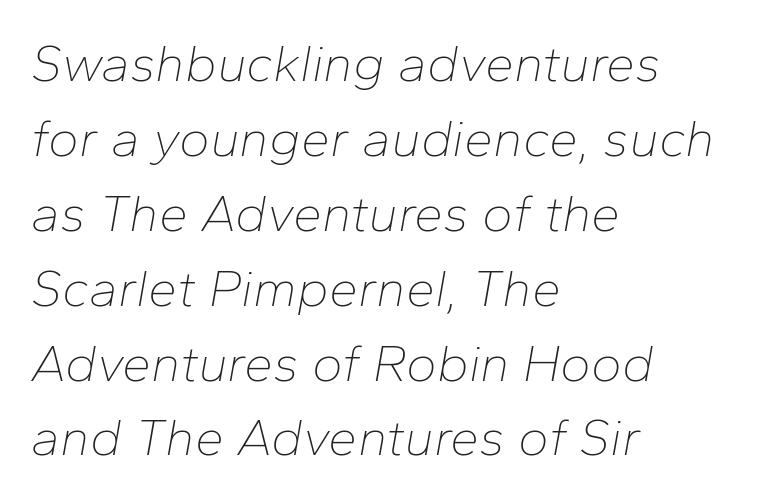
A typesetter would call this proportional, since set widths differ per character. Designer's note — italics engaged. The strokes carry an ordinary text weight at most. Teacher's note: observe the even left margin — that is flush-left alignment.
